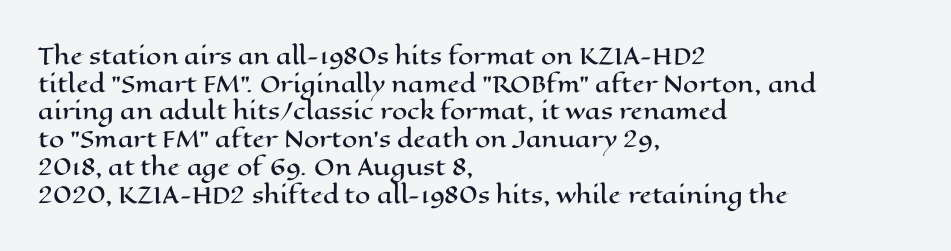
The image shows 22 px text type, upright; set left-aligned, normal line spacing (1.26x), normal letter spacing, not underlined.
